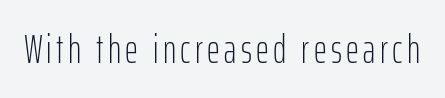
Q: Is the text bold? A: No.
Q: Is the text italic (slanted)? A: No, it is upright.
Q: Is the typeface a serif or a sans-serif typeface? A: Sans-serif.
Q: Is the text underlined? A: No.
Q: Width (condensed, normal, or wide)? A: Condensed.
Q: Stroke contrast? A: Low.
Q: x-height? A: Medium.
Q: Monospaced? A: No.
